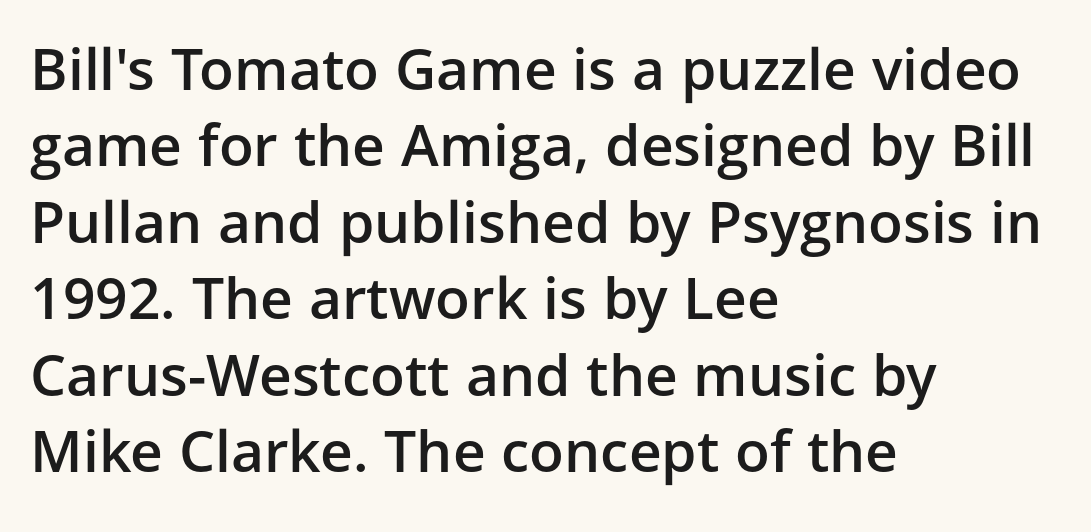
{"serif": "no", "italic": "no", "bold": "semi", "weight": "semibold", "width": "normal", "stroke_contrast": "low", "x_height": "medium", "monospaced": "no", "underline": "no", "align": "left", "line_spacing": "normal", "line_spacing_ratio": 1.34, "letter_spacing": "normal", "letter_spacing_em": 0.0, "glyph_px": 57}
